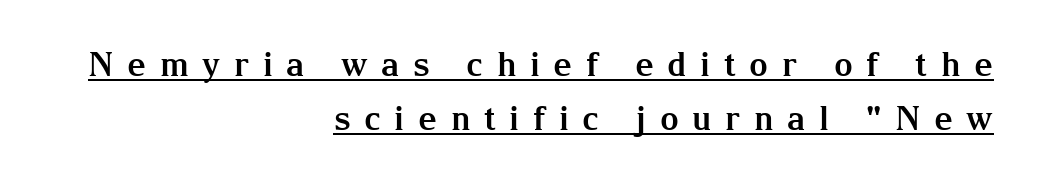
Q: Is the text bold? A: Yes.
Q: Is the text italic (slanted)? A: No, it is upright.
Q: Is the typeface a serif or a sans-serif typeface? A: Serif.
Q: Is the text underlined? A: Yes.
Q: How is the paragraph aligned? A: Right-aligned.
Q: Is the spacing between letters normal or unusually wide? A: Unusually wide.
Q: Is the spacing between lines tight, normal or loose? A: Normal.
Q: Width (condensed, normal, or wide)? A: Normal.
Q: Stroke contrast? A: Medium.
Q: x-height? A: Medium.
Q: Monospaced? A: No.
